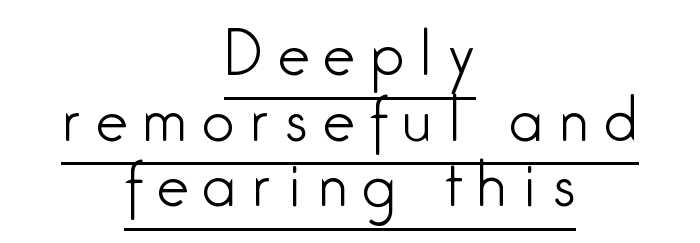
The image shows 57 px light, condensed sans-serif type, upright; set centered, tight line spacing (1.15x), unusually wide letter spacing (+0.28 em), underlined; low stroke contrast and a medium x-height.
